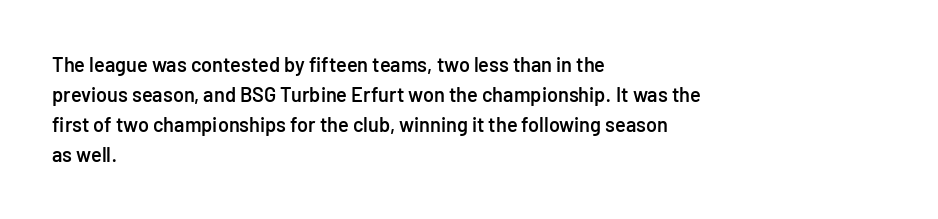
The image shows 20 px text type, upright; set left-aligned, normal line spacing (1.5x), normal letter spacing, not underlined.
